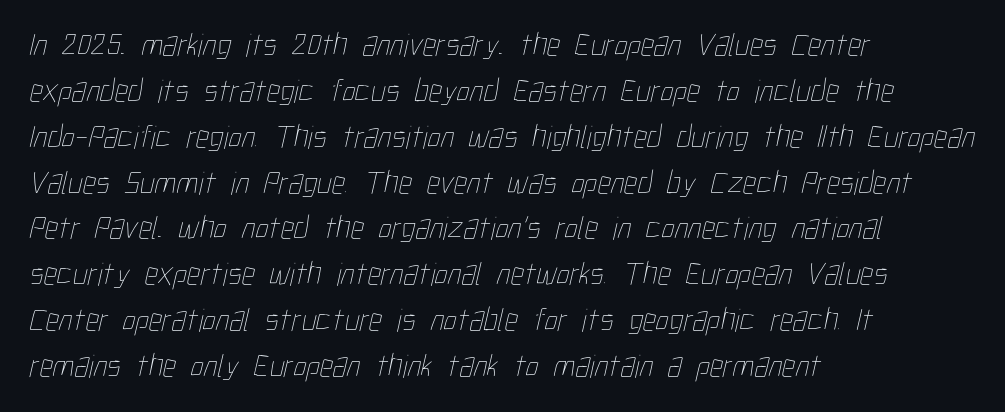
A normal amount of white space separates one row of letters from the next. The passage shown is not underscored anywhere. These glyphs show unthickened strokes, regular width or finer. Do the characters align in a grid? No, the font is proportional. There is no visible air inserted between adjacent glyphs. This rendering uses left alignment, leaving the right contour irregular.
